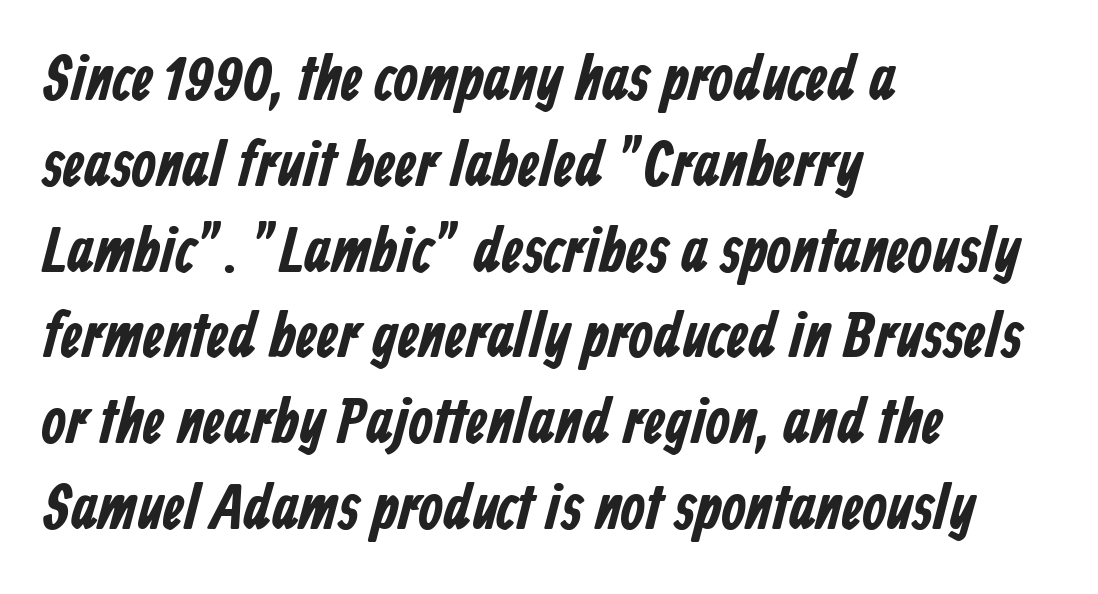
Regarding leading, the lines here are spaced in the standard way. Do the characters align in a grid? No, the font is proportional. The baseline area is clear. Which margin do the lines hug? The left one — the right edge is uneven. Inter-character spacing is left at the font's built-in metrics.
